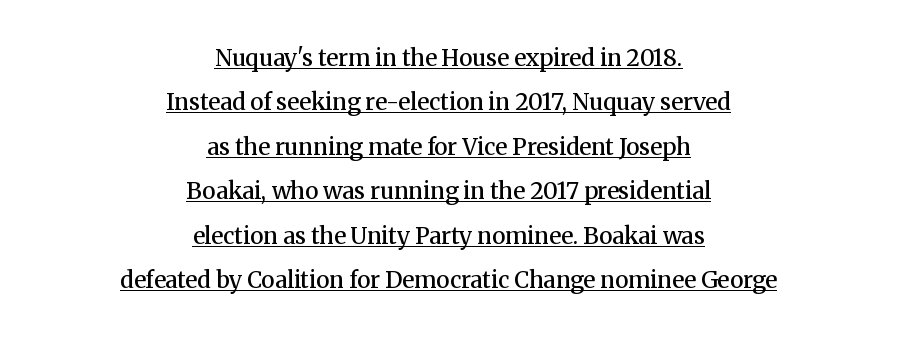
The image shows 23 px text type, upright; set centered, loose line spacing (1.93x), normal letter spacing, underlined.
